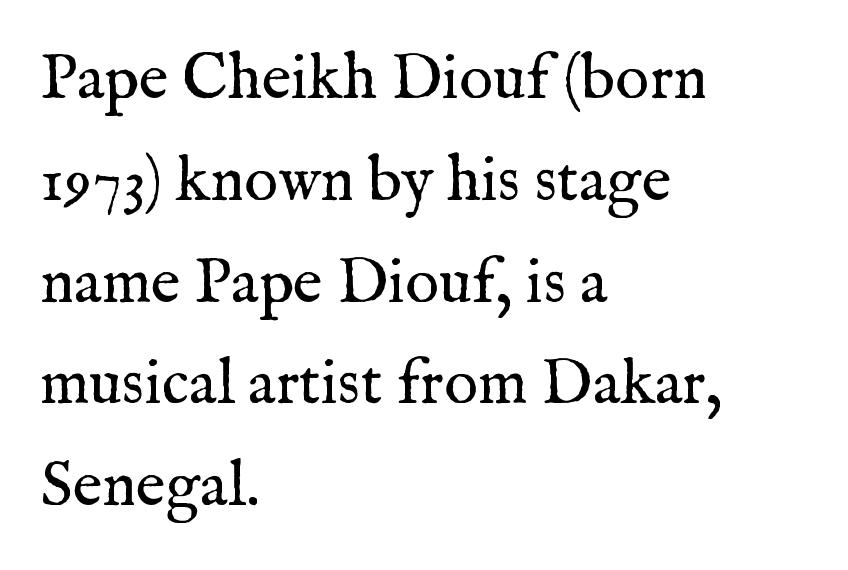
{"serif": "yes", "italic": "no", "bold": "no", "weight": "regular", "width": "normal", "stroke_contrast": "medium", "x_height": "medium", "monospaced": "no", "underline": "no", "align": "left", "line_spacing": "normal", "line_spacing_ratio": 1.59, "letter_spacing": "normal", "letter_spacing_em": 0.0, "glyph_px": 64}
